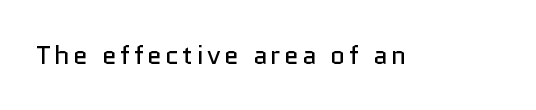
The image shows 26 px text type, upright; set not underlined.
